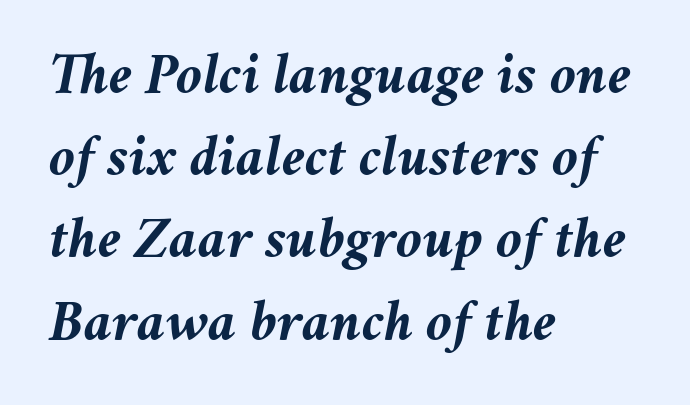
The image shows 60 px semibold type, italic (leaning right); set left-aligned, normal line spacing (1.37x), normal letter spacing, not underlined; medium stroke contrast and a medium x-height.
